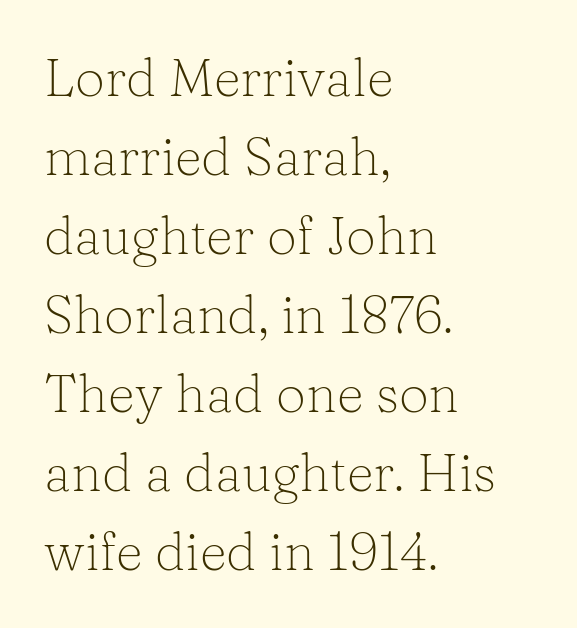
{"serif": "yes", "italic": "no", "bold": "no", "weight": "light", "width": "normal", "stroke_contrast": "low", "x_height": "medium", "monospaced": "no", "underline": "no", "align": "left", "line_spacing": "normal", "line_spacing_ratio": 1.49, "letter_spacing": "normal", "letter_spacing_em": 0.0, "glyph_px": 53}
